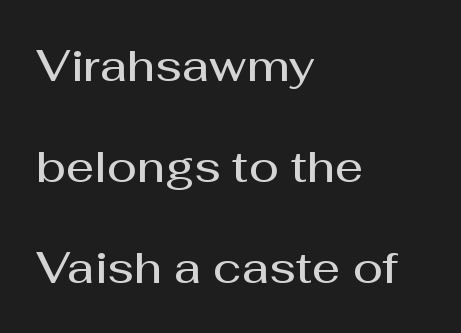
The image shows 44 px semibold sans-serif type, upright; set left-aligned, loose line spacing (2.3x), normal letter spacing, not underlined; medium stroke contrast and a medium x-height.
